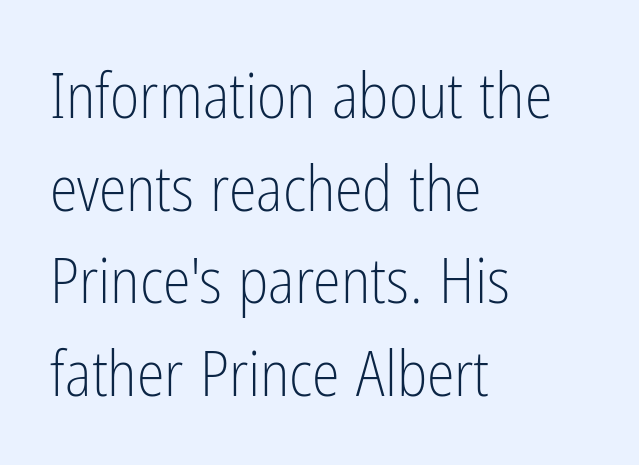
{"serif": "no", "italic": "no", "bold": "no", "weight": "light", "width": "condensed", "stroke_contrast": "low", "x_height": "medium", "monospaced": "no", "underline": "no", "align": "left", "line_spacing": "normal", "line_spacing_ratio": 1.47, "letter_spacing": "normal", "letter_spacing_em": 0.0, "glyph_px": 63}
